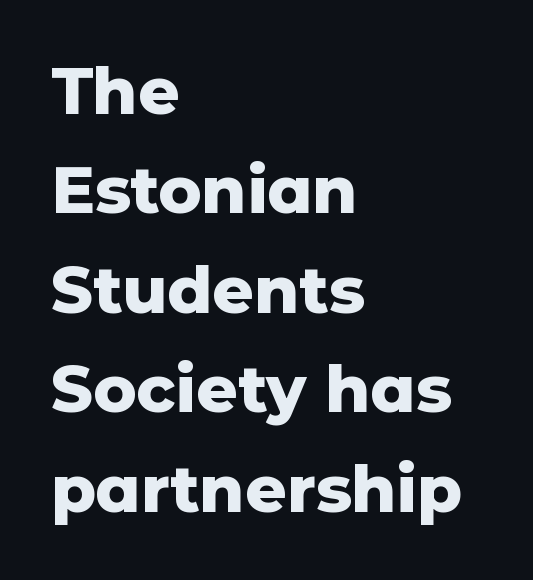
These lines are rendered in a variable-pitch font. Note: no serifs on the glyphs. Line spacing here is normal. The passage shown is not underscored anywhere.
